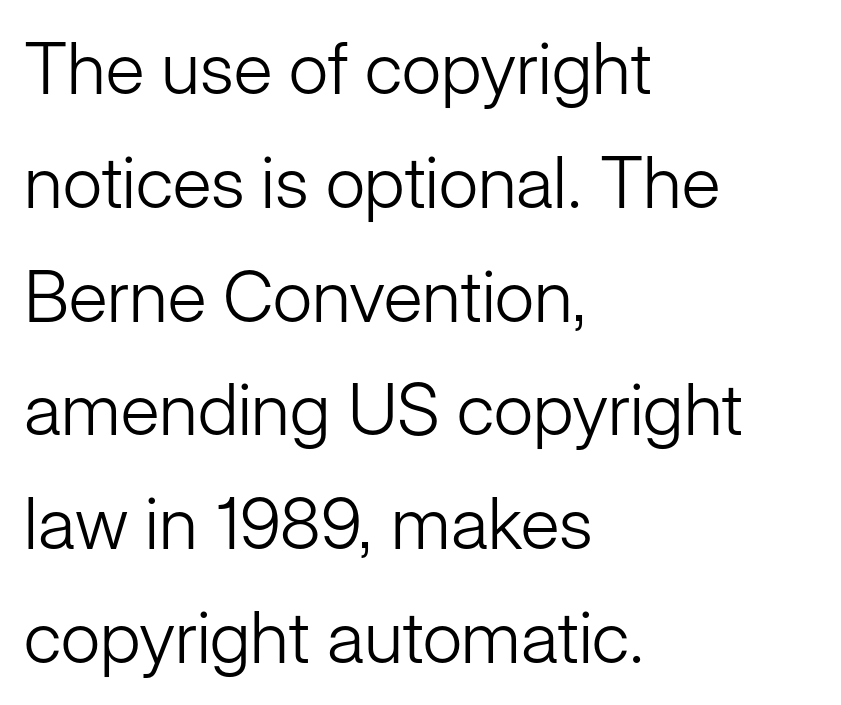
Q: Is the text bold? A: No.
Q: Is the text italic (slanted)? A: No, it is upright.
Q: Is the typeface a serif or a sans-serif typeface? A: Sans-serif.
Q: Is the text underlined? A: No.
Q: How is the paragraph aligned? A: Left-aligned.
Q: Is the spacing between letters normal or unusually wide? A: Normal.
Q: Is the spacing between lines tight, normal or loose? A: Normal.
Q: Width (condensed, normal, or wide)? A: Normal.
Q: Stroke contrast? A: Low.
Q: x-height? A: Medium.
Q: Monospaced? A: No.
